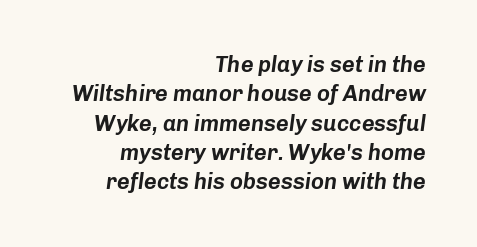
{"italic": "yes", "lean": "right", "slant_degrees": 8, "underline": "no", "align": "right", "line_spacing": "normal", "line_spacing_ratio": 1.33, "letter_spacing": "normal", "letter_spacing_em": 0.0, "glyph_px": 22}
